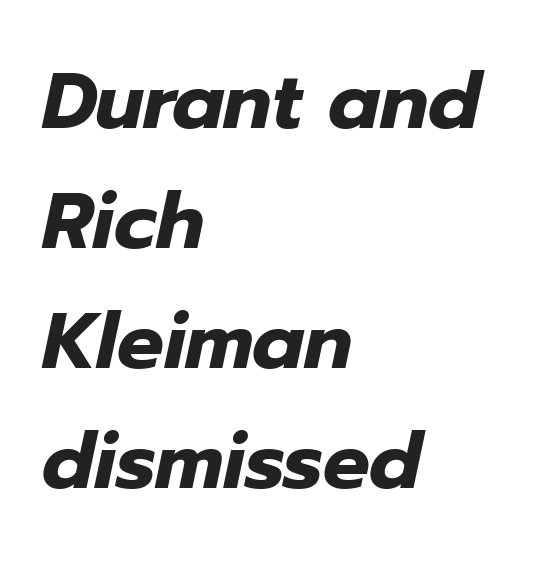
The image shows 78 px heavy type, italic (leaning right); set left-aligned, normal line spacing (1.54x), normal letter spacing, not underlined; low stroke contrast and a medium x-height.
